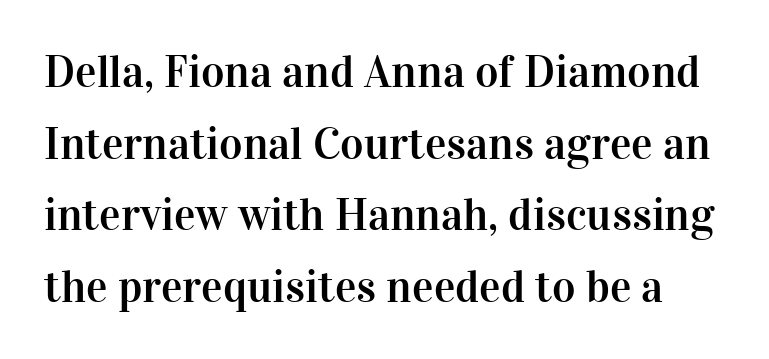
{"serif": "yes", "italic": "no", "width": "normal", "stroke_contrast": "high", "x_height": "medium", "monospaced": "no", "underline": "no", "line_spacing": "normal", "line_spacing_ratio": 1.59, "letter_spacing": "normal", "letter_spacing_em": 0.0, "glyph_px": 45}
